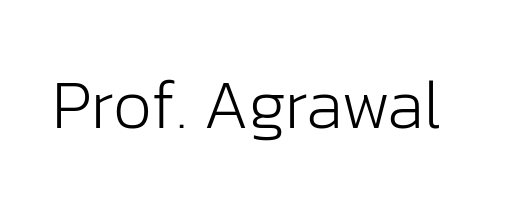
Weight: in the light-to-regular range. Quick note: underline off. The axis of the letterforms is exactly vertical. Think of a printed novel: that variable character pitch is what you see here. Check where the strokes stop: nothing finishes them off — pure sans. The line texture is even and compact thanks to regular tracking.
